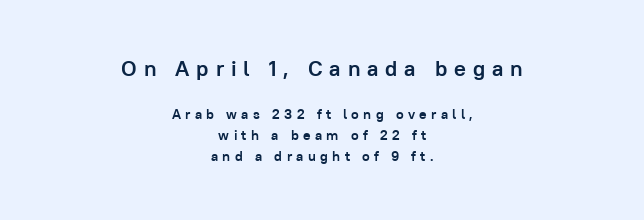
{"italic": "no", "bold": "yes", "underline": "no", "align": "center", "line_spacing": "normal", "line_spacing_ratio": 1.51, "letter_spacing": "wide", "letter_spacing_em": 0.31, "larger_block": "first", "size_ratio": 1.57, "glyph_px": 22}
